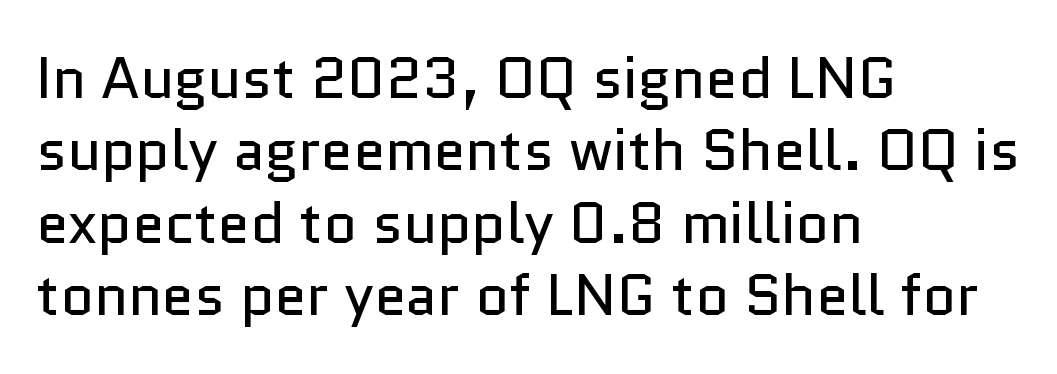
Is this a sans? Yes — the strokes have no serifs. Do the letters lean? They stand straight. Standard letterfit; no display-style spreading of the glyphs. Think of a printed novel: that variable character pitch is what you see here. The lines are quadded left.
